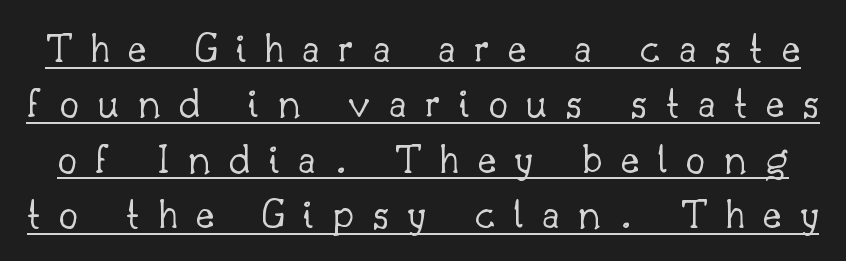
The image shows 44 px light type, upright; set normal line spacing (1.26x), unusually wide letter spacing (+0.42 em), underlined; low stroke contrast and a small x-height.
